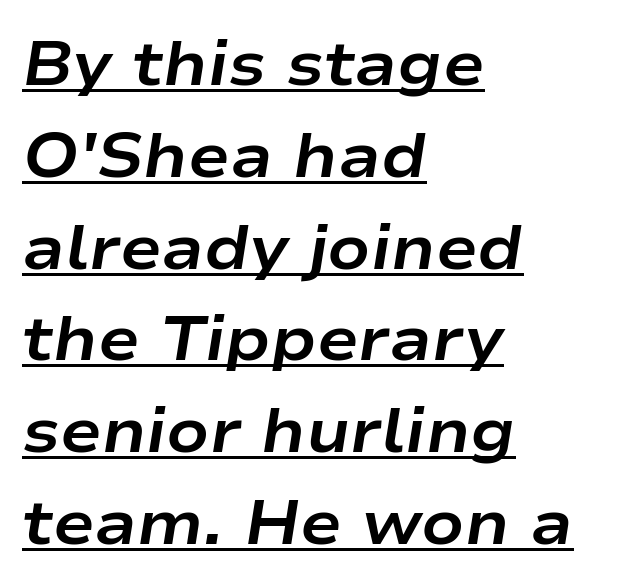
The typesetter has applied underlining to the passage shown. Caption: bold face, heavy strokes. Honestly, the row spacing looks completely unremarkable. Leftover space on each line is placed entirely after the last word.
